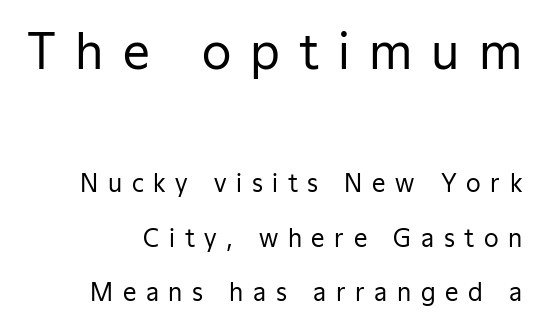
Any mark beneath the type? The region is blank. What's the leading like? Stretched, with rows far apart. The lines in this sample share a right terminus and differ only in where they begin. Is the stroke heavy? The answer is a plain regular-or-lighter.
